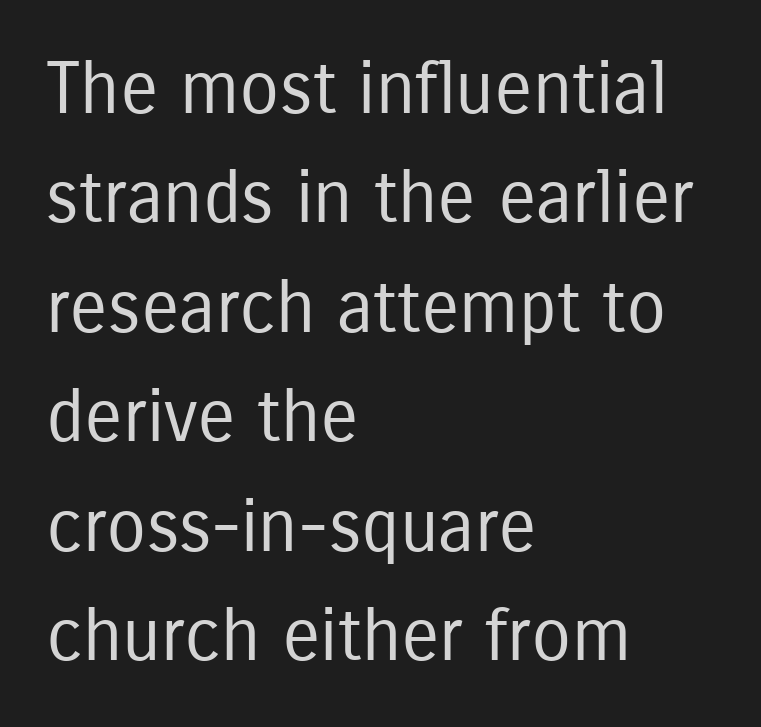
{"serif": "no", "italic": "no", "bold": "no", "weight": "regular", "width": "condensed", "stroke_contrast": "low", "x_height": "medium", "monospaced": "no", "underline": "no", "align": "left", "line_spacing": "normal", "line_spacing_ratio": 1.52, "letter_spacing": "normal", "letter_spacing_em": 0.0, "glyph_px": 72}
